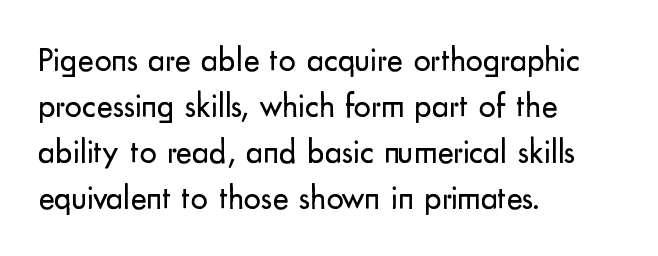
{"serif": "no", "italic": "no", "bold": "no", "weight": "regular", "width": "normal", "stroke_contrast": "low", "x_height": "small", "monospaced": "no", "underline": "no", "align": "left", "line_spacing": "normal", "line_spacing_ratio": 1.35, "letter_spacing": "normal", "letter_spacing_em": 0.0, "glyph_px": 34}
